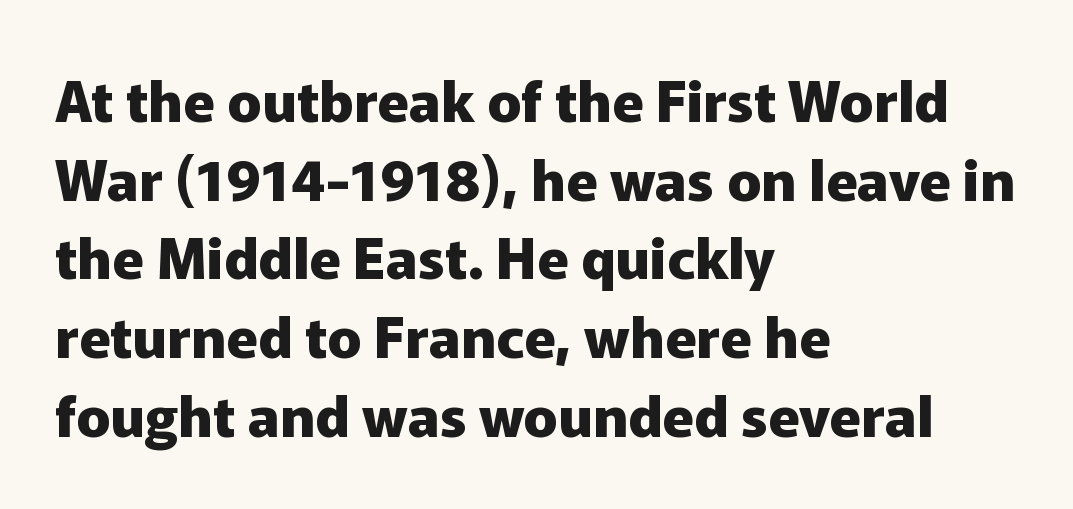
The image shows 57 px heavy sans-serif type, upright; set left-aligned, normal line spacing (1.38x), normal letter spacing, not underlined; low stroke contrast and a medium x-height.
